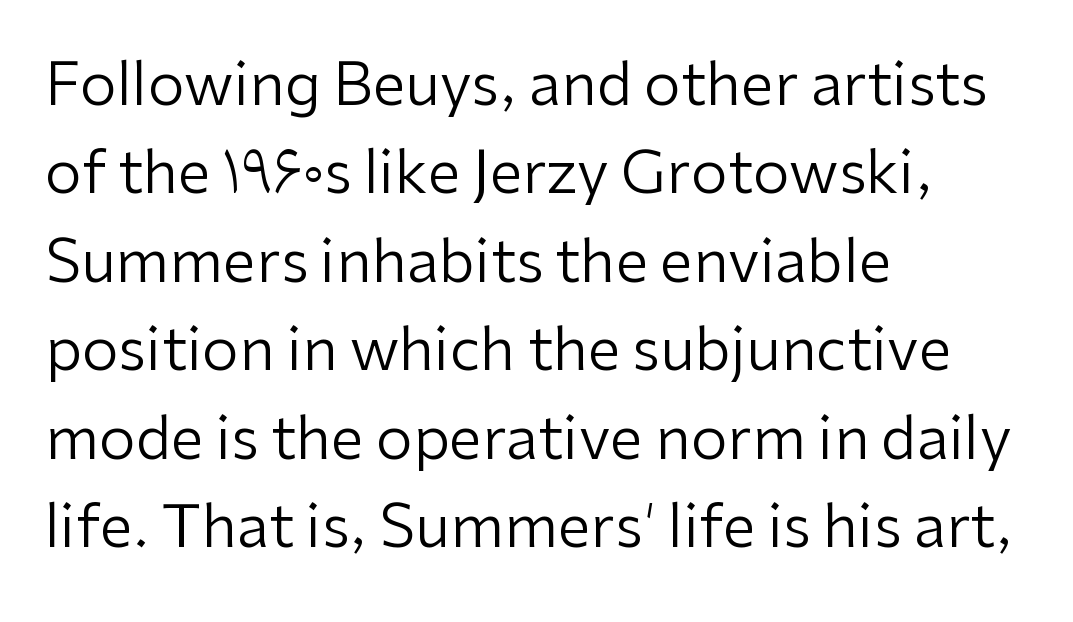
The image shows 59 px regular-weight sans-serif type, upright; set left-aligned, normal line spacing (1.5x), normal letter spacing, not underlined; low stroke contrast and a medium x-height.
